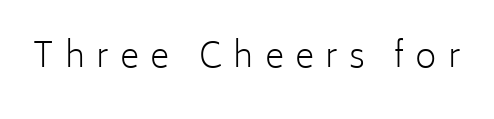
The image shows 33 px light sans-serif type, upright; set unusually wide letter spacing (+0.34 em), not underlined; low stroke contrast and a medium x-height.
